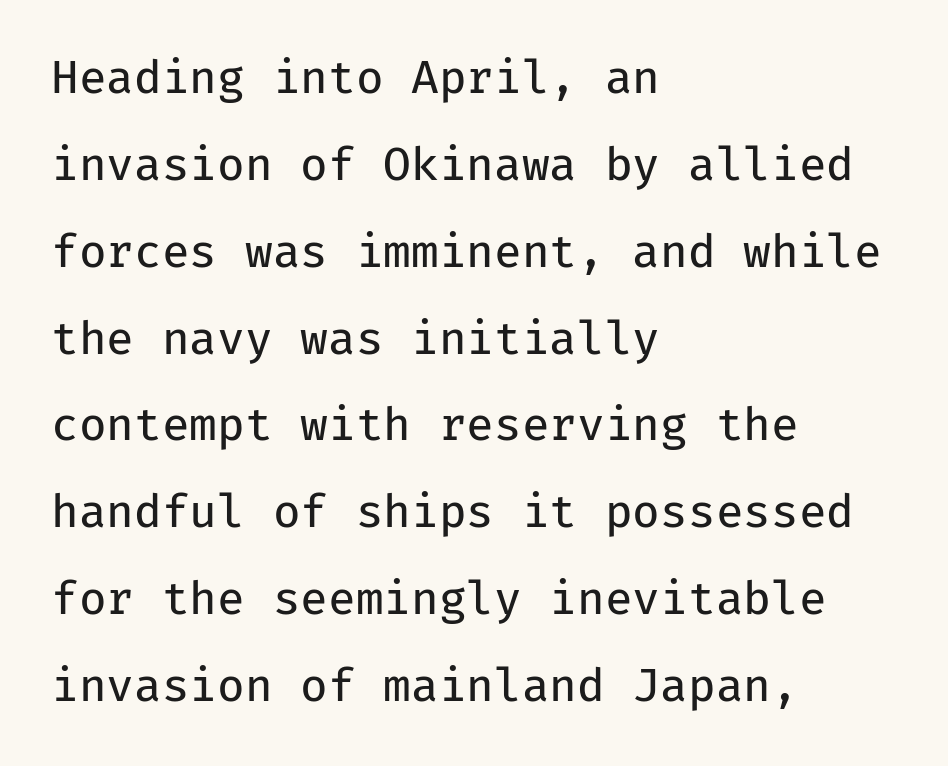
When letters stand straight like this, we call the style roman or upright. You can tell from the bare stems that sans-serif type was used. A great deal of white space separates one row of letters from the next. The letters sit at their default tracking, neither squeezed nor spread. This rendering uses left alignment, leaving the right contour irregular. Bold? No — there's no thickening of the strokes.
